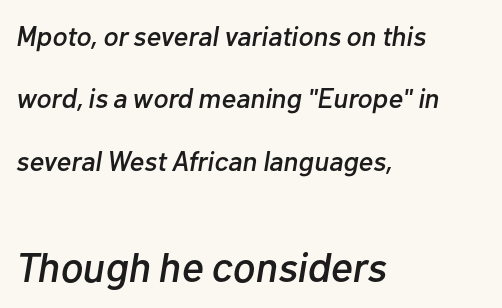
Q: Is the text italic (slanted)? A: Yes, it leans right by about 10 degrees.
Q: Is the text underlined? A: No.
Q: How is the paragraph aligned? A: Left-aligned.
Q: Is the spacing between letters normal or unusually wide? A: Normal.
Q: Is the spacing between lines tight, normal or loose? A: Loose.
Q: Which block of text is set in a larger size, the first (top) or the second (bottom)? A: The second (bottom) one.
Q: Width (condensed, normal, or wide)? A: Normal.
Q: Stroke contrast? A: Low.
Q: x-height? A: Medium.
Q: Monospaced? A: No.
